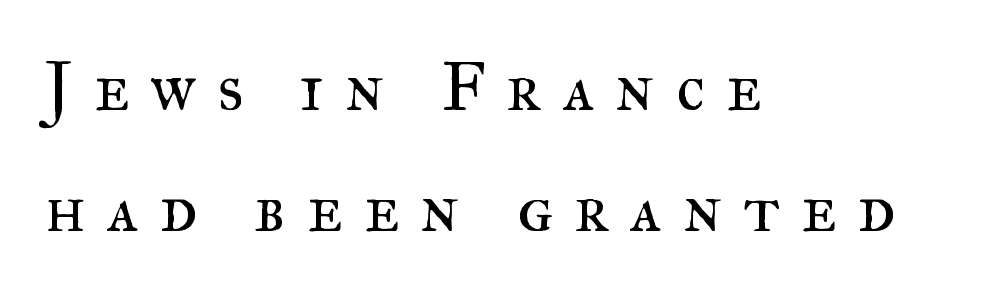
The image shows 68 px regular-weight serif type, upright; set left-aligned, line spacing 1.78x, unusually wide letter spacing (+0.31 em), not underlined; medium stroke contrast and a small x-height.
